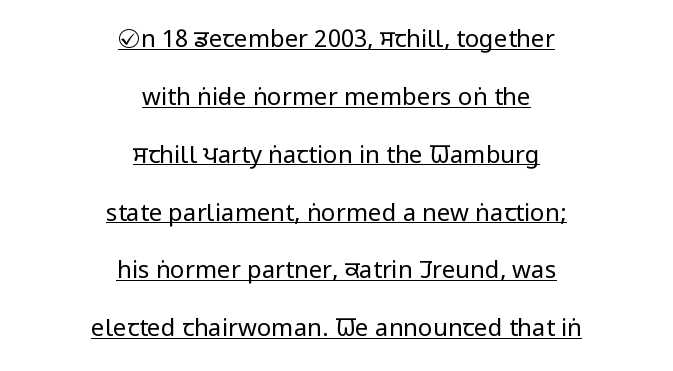
Q: Is the text bold? A: No.
Q: Is the text italic (slanted)? A: No, it is upright.
Q: Is the text underlined? A: Yes.
Q: How is the paragraph aligned? A: Centered.
Q: Is the spacing between letters normal or unusually wide? A: Normal.
Q: Is the spacing between lines tight, normal or loose? A: Loose.
